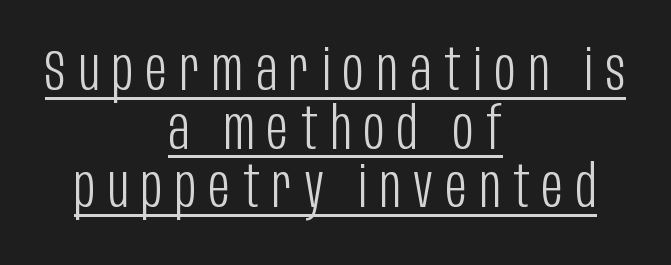
The image shows 58 px light, condensed sans-serif type, upright; set centered, tight line spacing (1.01x), unusually wide letter spacing (+0.22 em), underlined; low stroke contrast and a large x-height.
